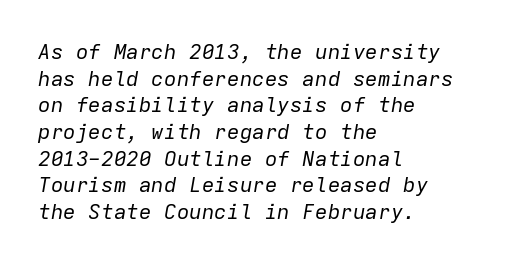
Q: Is the text bold? A: No.
Q: Is the text italic (slanted)? A: Yes, it leans right by about 9 degrees.
Q: Is the text underlined? A: No.
Q: How is the paragraph aligned? A: Left-aligned.
Q: Is the spacing between letters normal or unusually wide? A: Normal.
Q: Is the spacing between lines tight, normal or loose? A: Normal.
